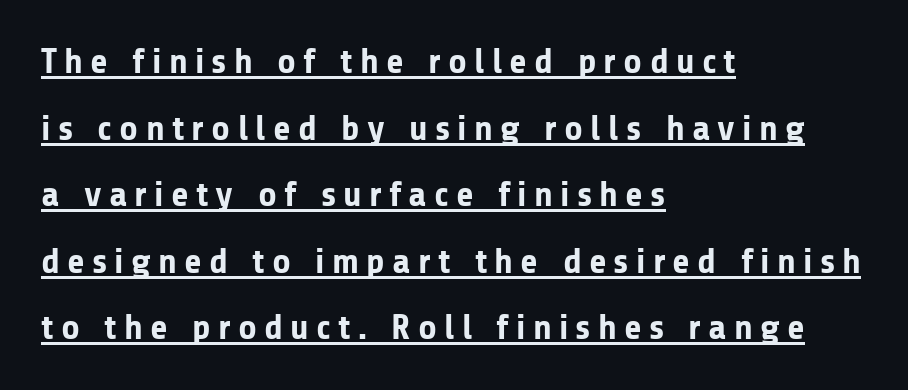
The image shows 36 px bold sans-serif type, upright; set left-aligned, line spacing 1.85x, unusually wide letter spacing (+0.2 em), underlined; low stroke contrast and a medium x-height.
